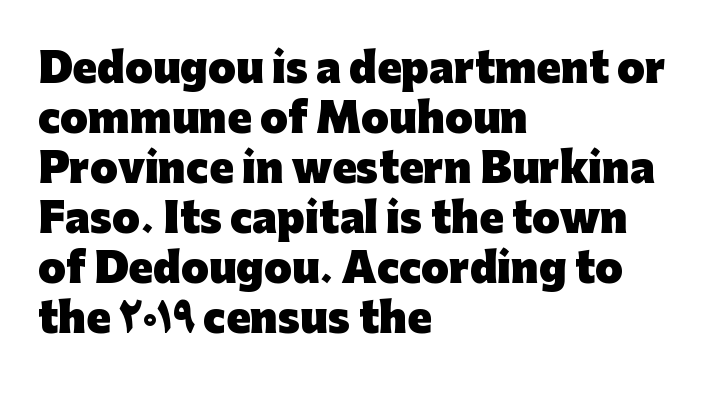
Heavy, bold letterforms. Reading down the block, your eye returns to a fixed left position each line. Between one letter and the next there's only the usual sliver of space. The vertical gap from one line to the next is medium.
